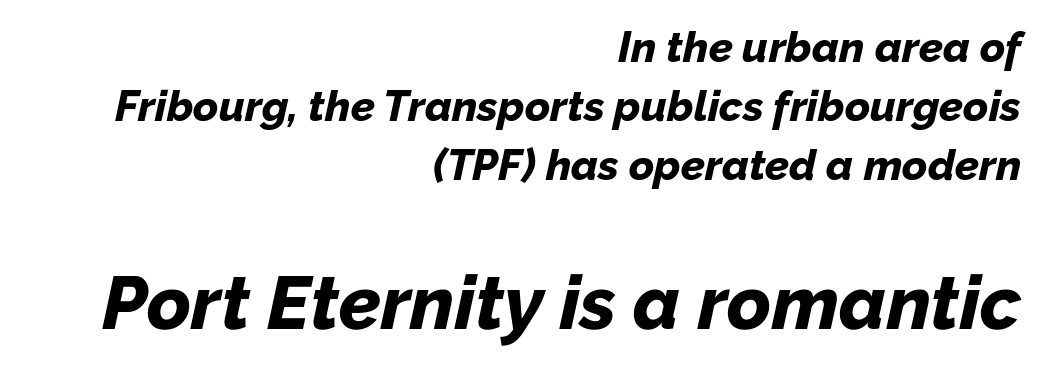
The image shows 75 px bold type, italic (leaning right); set right-aligned, normal line spacing (1.37x), normal letter spacing, not underlined; the second (bottom) block is 1.74x larger; low stroke contrast and a medium x-height.
